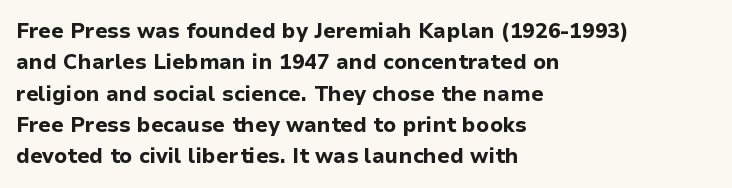
Q: Is the text bold? A: Yes.
Q: Is the text italic (slanted)? A: No, it is upright.
Q: Is the text underlined? A: No.
Q: How is the paragraph aligned? A: Left-aligned.
Q: Is the spacing between letters normal or unusually wide? A: Normal.
Q: Is the spacing between lines tight, normal or loose? A: Normal.
